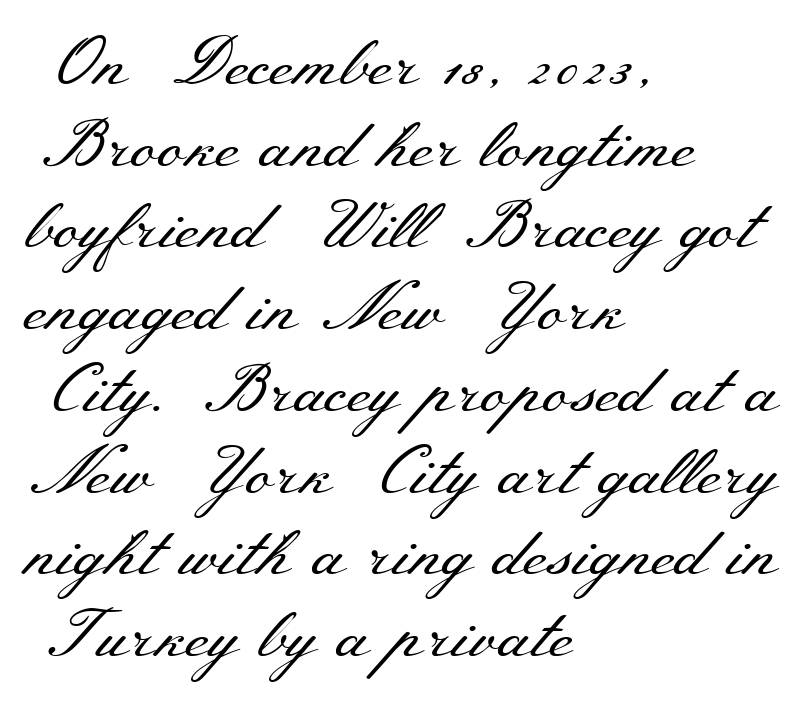
Q: Is the text bold? A: No.
Q: Is the text italic (slanted)? A: Yes.
Q: Is the typeface a serif or a sans-serif typeface? A: Serif.
Q: Is the text underlined? A: No.
Q: How is the paragraph aligned? A: Left-aligned.
Q: Is the spacing between letters normal or unusually wide? A: Normal.
Q: Width (condensed, normal, or wide)? A: Wide.
Q: Stroke contrast? A: Medium.
Q: x-height? A: Small.
Q: Monospaced? A: No.
